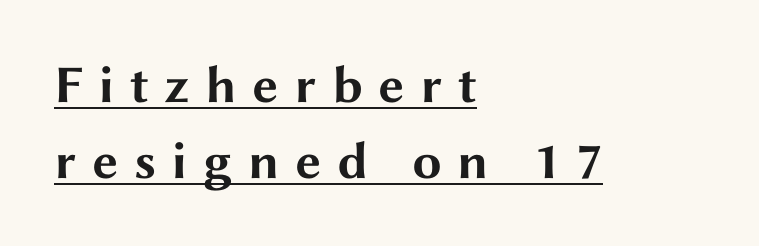
Line spacing here is normal. Descenders here cross a horizontal rule under the line. Is the letter spacing exaggerated? Yes — the characters are pushed far apart. Serifs: no, the terminals of the letterforms are clean.
